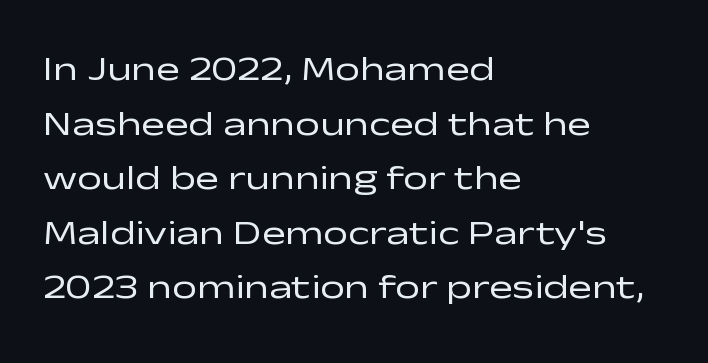
Q: Is the text bold? A: No.
Q: Is the text italic (slanted)? A: No, it is upright.
Q: Is the typeface a serif or a sans-serif typeface? A: Sans-serif.
Q: Is the text underlined? A: No.
Q: How is the paragraph aligned? A: Left-aligned.
Q: Is the spacing between letters normal or unusually wide? A: Normal.
Q: Is the spacing between lines tight, normal or loose? A: Normal.
Q: Width (condensed, normal, or wide)? A: Wide.
Q: Stroke contrast? A: Low.
Q: x-height? A: Medium.
Q: Monospaced? A: No.
